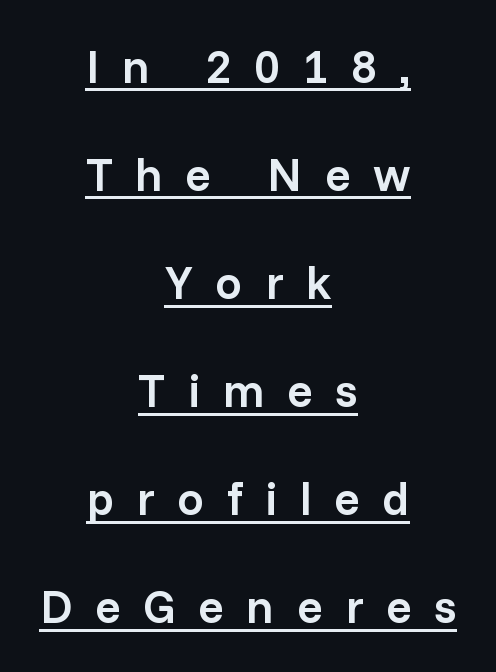
Set as a demibold, roughly 600 on the weight scale. You could not count columns in this text — the font is proportionally spaced. Does the lettering tilt? It doesn't — this is upright. These characters rest on top of a visible drawn line. Is this a sans? Yes — the strokes have no serifs.
